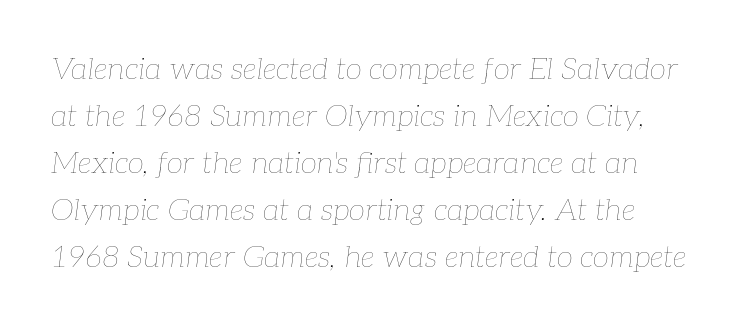
The image shows 30 px thin type, italic (leaning right); set normal line spacing (1.57x), normal letter spacing, not underlined; low stroke contrast and a medium x-height.
